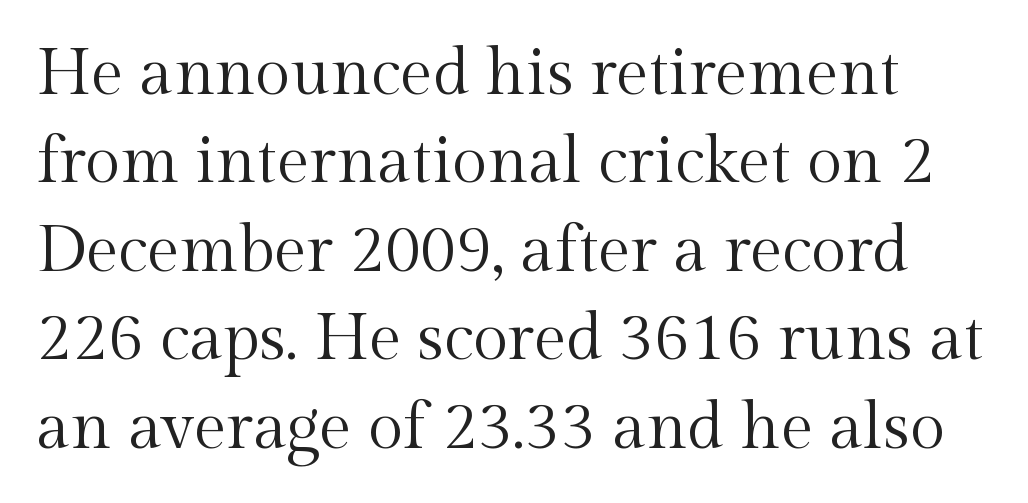
The rendering shows small feet on the letterforms — a serif design. These lines were composed using upright roman letters. In terms of leading, this rendering sits right in the middle. Vertical stems look standard width or narrower in stroke.
